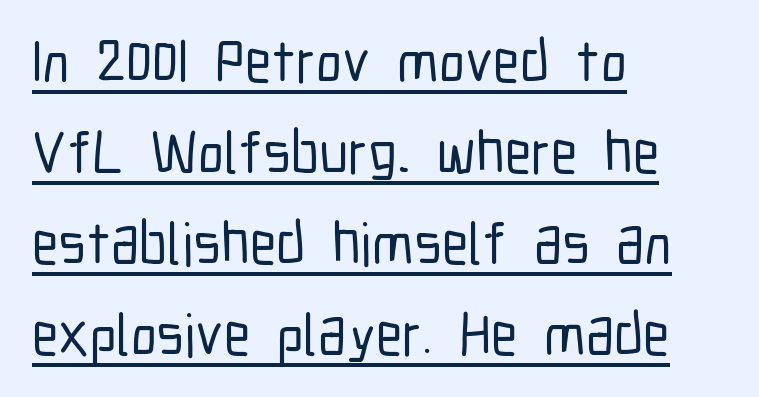
Spacing between characters is what you'd get straight out of the box. A typesetter would call this proportional, since set widths differ per character. This block has exactly the height ordinary leading produces. A typesetter would label this face a sans. Like a heading marked for emphasis, these lines bear an underscore. Unlike italic type, these characters show no tilt at all.
